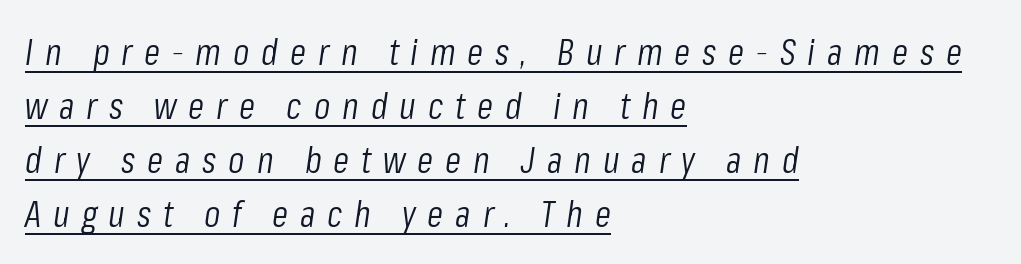
A classic flush-left, rag-right setting is used for this passage. A continuous stroke trails under the words, as in a hyperlink. A typesetter would call this heavily tracked-out type. Weight: not bold — regular or lighter. Tall strokes in this sample are angled rather than plumb.
